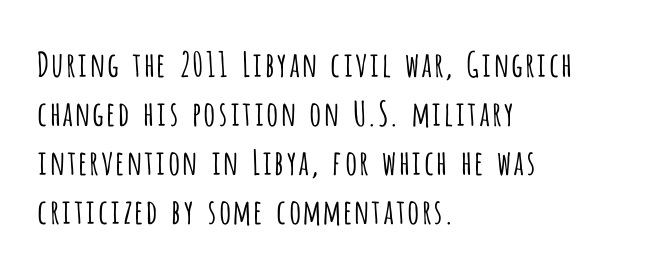
The image shows 34 px light, condensed sans-serif type, upright; set left-aligned, normal line spacing (1.44x), normal letter spacing, not underlined; low stroke contrast and a large x-height.
